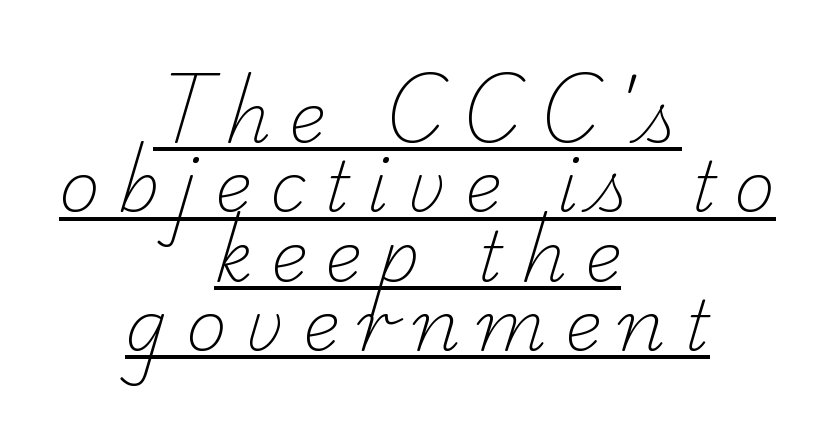
{"serif": "yes", "bold": "no", "weight": "light", "width": "normal", "stroke_contrast": "low", "x_height": "small", "monospaced": "no", "underline": "yes", "align": "center", "line_spacing": "tight", "line_spacing_ratio": 0.99, "letter_spacing": "wide", "letter_spacing_em": 0.25, "glyph_px": 70}
